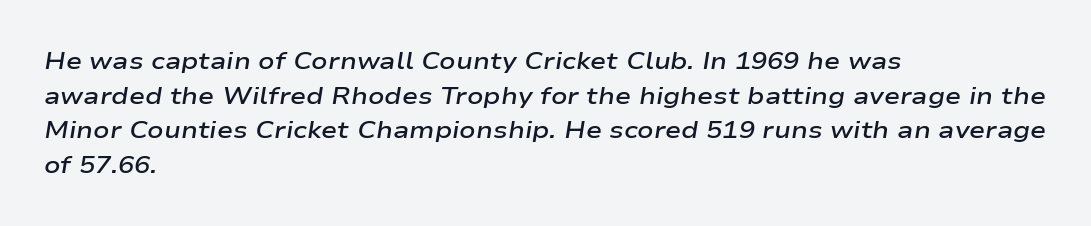
The image shows 24 px text type, italic (leaning right); set left-aligned, normal line spacing (1.44x), normal letter spacing, not underlined.
